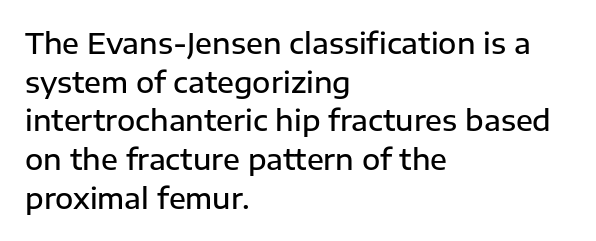
Q: Is the text bold? A: Semi-bold.
Q: Is the text italic (slanted)? A: No, it is upright.
Q: Is the typeface a serif or a sans-serif typeface? A: Sans-serif.
Q: Is the text underlined? A: No.
Q: How is the paragraph aligned? A: Left-aligned.
Q: Is the spacing between letters normal or unusually wide? A: Normal.
Q: Is the spacing between lines tight, normal or loose? A: Normal.
Q: Width (condensed, normal, or wide)? A: Normal.
Q: Stroke contrast? A: Low.
Q: x-height? A: Medium.
Q: Monospaced? A: No.
